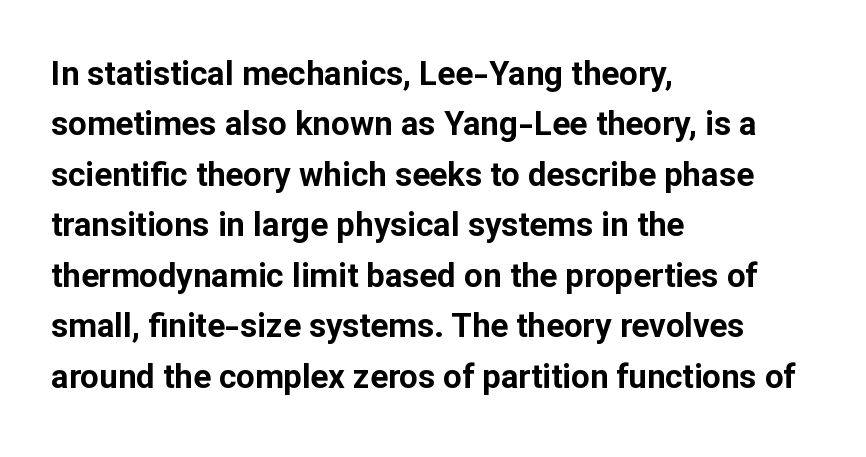
{"serif": "no", "italic": "no", "bold": "yes", "weight": "bold", "width": "normal", "stroke_contrast": "low", "x_height": "medium", "monospaced": "no", "underline": "no", "align": "left", "line_spacing": "normal", "line_spacing_ratio": 1.53, "letter_spacing": "normal", "letter_spacing_em": 0.0, "glyph_px": 33}
